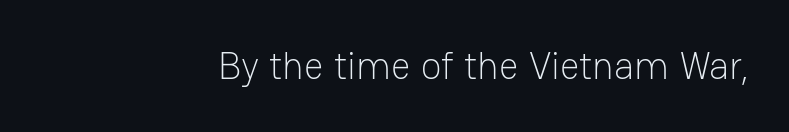
The image shows 38 px light sans-serif type, upright; set normal letter spacing, not underlined; low stroke contrast and a medium x-height.
